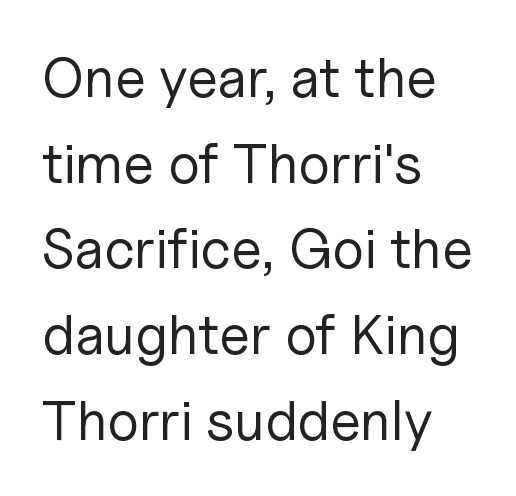
Plain, unruled lines of type. Is this a heavy cut? Hardly; it is regular or lighter. Serif or sans? Sans — the stroke terminals are bare. Ordinary non-slanted type is in use.
